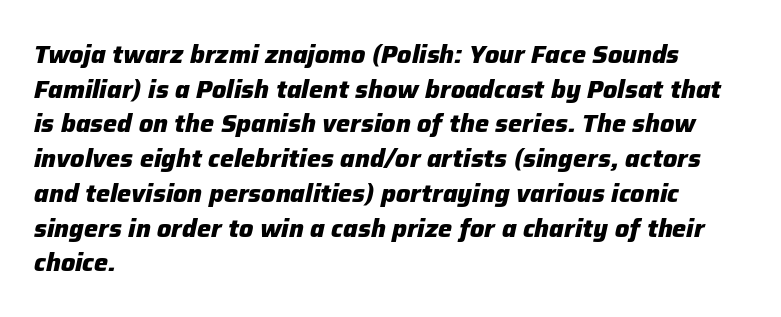
Q: Is the text bold? A: Yes.
Q: Is the text italic (slanted)? A: Yes, it leans right by about 12 degrees.
Q: Is the text underlined? A: No.
Q: How is the paragraph aligned? A: Left-aligned.
Q: Is the spacing between letters normal or unusually wide? A: Normal.
Q: Is the spacing between lines tight, normal or loose? A: Normal.
